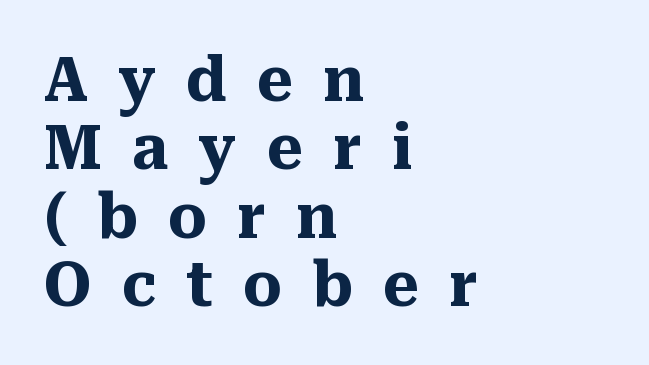
Q: Is the text bold? A: Yes.
Q: Is the text italic (slanted)? A: No, it is upright.
Q: Is the typeface a serif or a sans-serif typeface? A: Serif.
Q: Is the text underlined? A: No.
Q: How is the paragraph aligned? A: Left-aligned.
Q: Is the spacing between letters normal or unusually wide? A: Unusually wide.
Q: Is the spacing between lines tight, normal or loose? A: Tight.
Q: Width (condensed, normal, or wide)? A: Normal.
Q: Stroke contrast? A: Medium.
Q: x-height? A: Medium.
Q: Monospaced? A: No.
